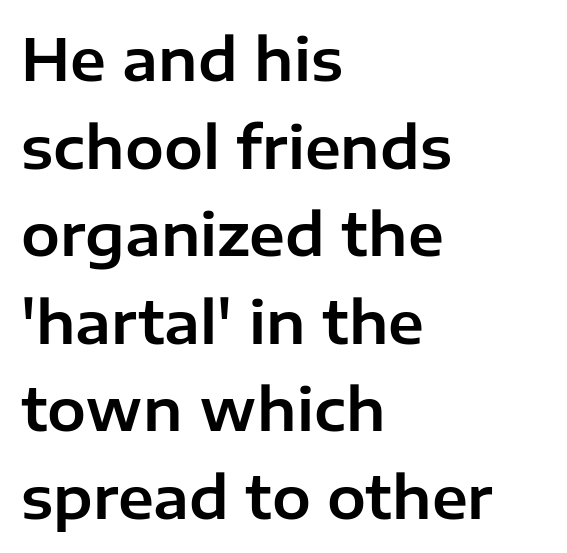
Q: Is the text italic (slanted)? A: No, it is upright.
Q: Is the typeface a serif or a sans-serif typeface? A: Sans-serif.
Q: Is the text underlined? A: No.
Q: How is the paragraph aligned? A: Left-aligned.
Q: Is the spacing between letters normal or unusually wide? A: Normal.
Q: Is the spacing between lines tight, normal or loose? A: Normal.
Q: Width (condensed, normal, or wide)? A: Normal.
Q: Stroke contrast? A: Low.
Q: x-height? A: Medium.
Q: Monospaced? A: No.
